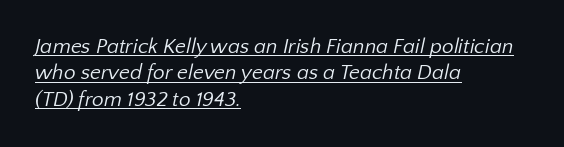
{"bold": "no", "underline": "yes", "align": "left", "line_spacing": "normal", "line_spacing_ratio": 1.26, "letter_spacing": "normal", "letter_spacing_em": 0.0, "glyph_px": 21}
